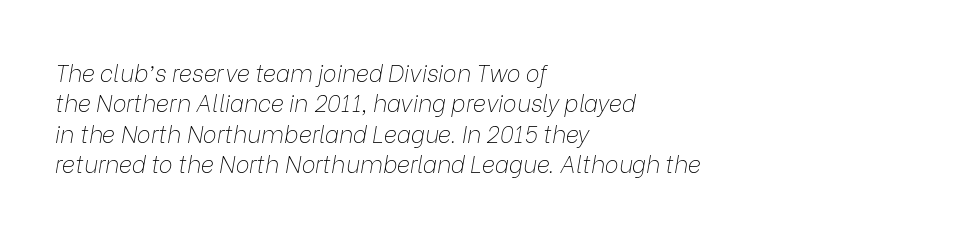
Q: Is the text bold? A: No.
Q: Is the text italic (slanted)? A: Yes, it leans right by about 9 degrees.
Q: Is the text underlined? A: No.
Q: How is the paragraph aligned? A: Left-aligned.
Q: Is the spacing between letters normal or unusually wide? A: Normal.
Q: Is the spacing between lines tight, normal or loose? A: Normal.
